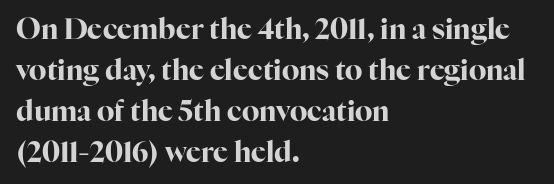
{"serif": "yes", "italic": "no", "bold": "yes", "weight": "bold", "width": "normal", "stroke_contrast": "high", "x_height": "medium", "monospaced": "no", "underline": "no", "align": "left", "line_spacing": "normal", "line_spacing_ratio": 1.46, "letter_spacing": "normal", "letter_spacing_em": 0.0, "glyph_px": 28}
